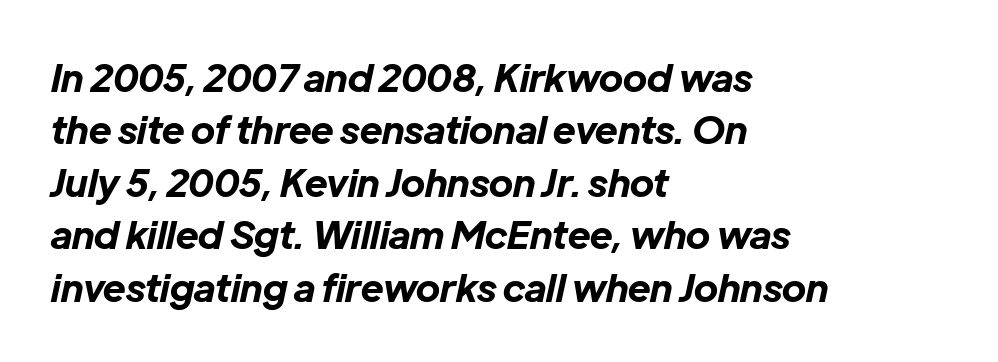
Q: Is the text bold? A: Yes.
Q: Is the text italic (slanted)? A: Yes, it leans right by about 12 degrees.
Q: Is the text underlined? A: No.
Q: How is the paragraph aligned? A: Left-aligned.
Q: Is the spacing between letters normal or unusually wide? A: Normal.
Q: Is the spacing between lines tight, normal or loose? A: Normal.
Q: Width (condensed, normal, or wide)? A: Normal.
Q: Stroke contrast? A: Low.
Q: x-height? A: Medium.
Q: Monospaced? A: No.
